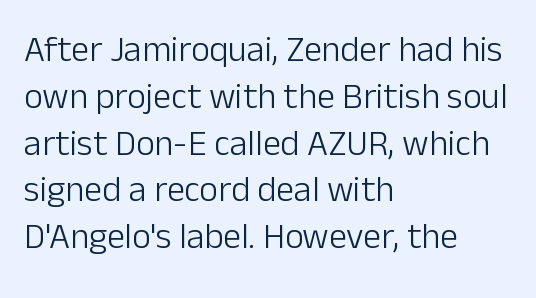
The line-height multiplier appears to be the usual default. The axis of the letterforms is exactly vertical. Honestly, there is no underline to notice here at all. The face used here is rendered with its standard letterfit.
